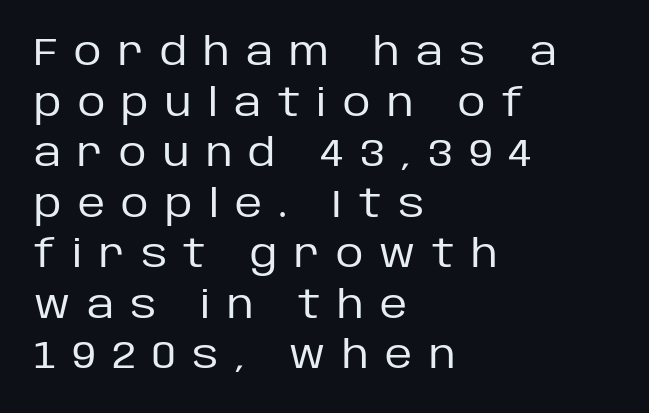
{"serif": "no", "italic": "no", "bold": "no", "weight": "regular", "width": "normal", "stroke_contrast": "low", "x_height": "large", "monospaced": "no", "underline": "no", "align": "left", "line_spacing": "normal", "line_spacing_ratio": 1.33, "letter_spacing": "wide", "letter_spacing_em": 0.43, "glyph_px": 38}
